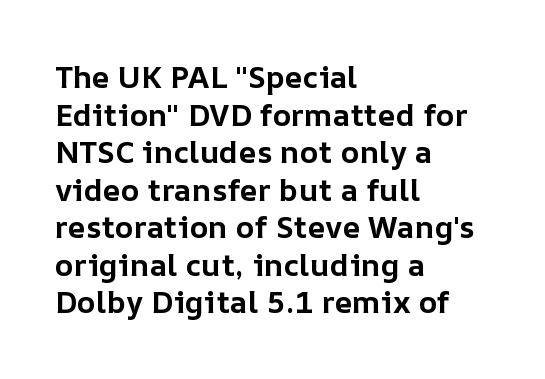
Q: Is the text bold? A: Yes.
Q: Is the text italic (slanted)? A: No, it is upright.
Q: Is the text underlined? A: No.
Q: How is the paragraph aligned? A: Left-aligned.
Q: Is the spacing between letters normal or unusually wide? A: Normal.
Q: Width (condensed, normal, or wide)? A: Normal.
Q: Stroke contrast? A: Low.
Q: x-height? A: Medium.
Q: Monospaced? A: No.
